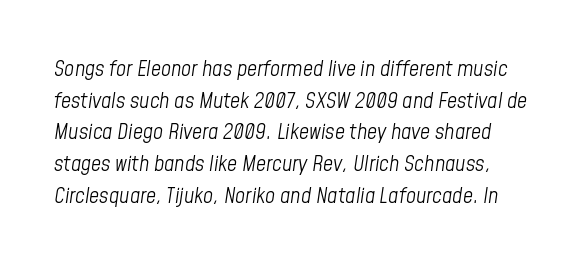
Bold? No — there's no thickening of the strokes. Glyph-to-glyph distance matches everyday printed text. The lettering tilts uniformly, giving the passage an italic look. Leading: standard. Has an underline been added? It has not.
